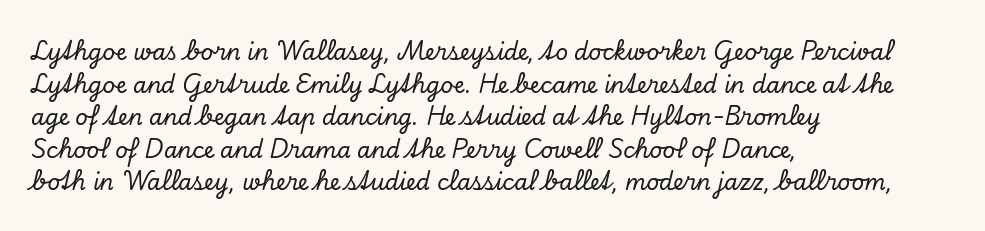
Q: Is the text italic (slanted)? A: Yes, it leans right by about 13 degrees.
Q: Is the text underlined? A: No.
Q: How is the paragraph aligned? A: Left-aligned.
Q: Is the spacing between letters normal or unusually wide? A: Normal.
Q: Is the spacing between lines tight, normal or loose? A: Normal.
